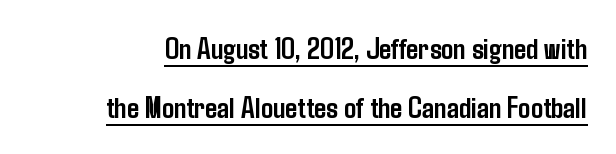
The image shows 30 px semibold, condensed sans-serif type, upright; set loose line spacing (1.98x), normal letter spacing, underlined; low stroke contrast and a medium x-height.
